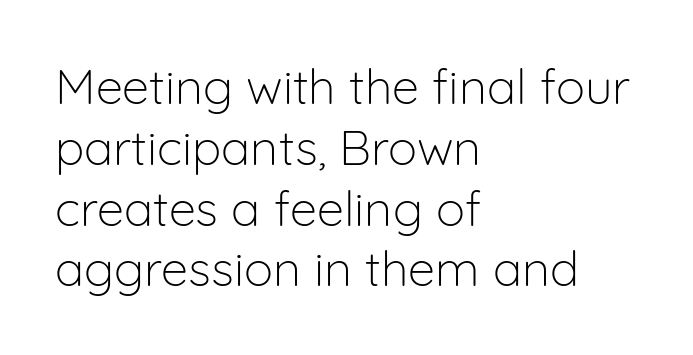
{"serif": "no", "italic": "no", "bold": "no", "weight": "light", "width": "normal", "stroke_contrast": "low", "x_height": "medium", "monospaced": "no", "underline": "no", "align": "left", "line_spacing_ratio": 1.24, "letter_spacing": "normal", "letter_spacing_em": 0.0, "glyph_px": 49}
